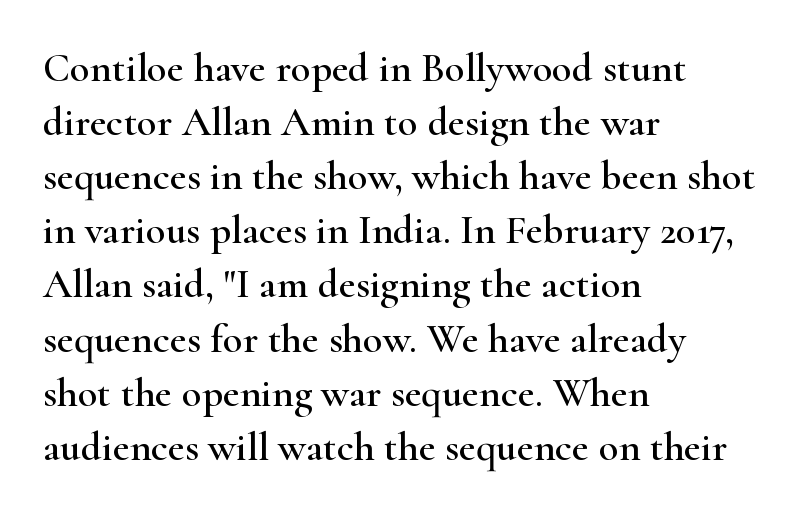
The horizontal fit of the characters is conventional and even. Line starts are locked; line ends wander. You could not count columns in this text — the font is proportionally spaced. Characters remain perfectly vertical along every line. The lines sit at an ordinary, default distance from one another.
